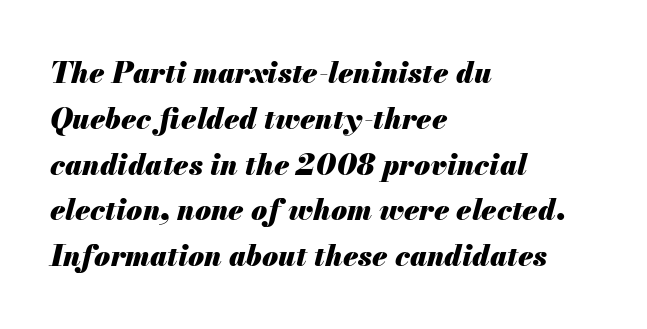
Each line starts at the same left margin while the right side varies. Leading matches the norm, producing a regular column. Bare-footed words on every line. The font is running at its bold setting. Think of a printed novel: that variable character pitch is what you see here. Slant detected: the letters are inclined.
